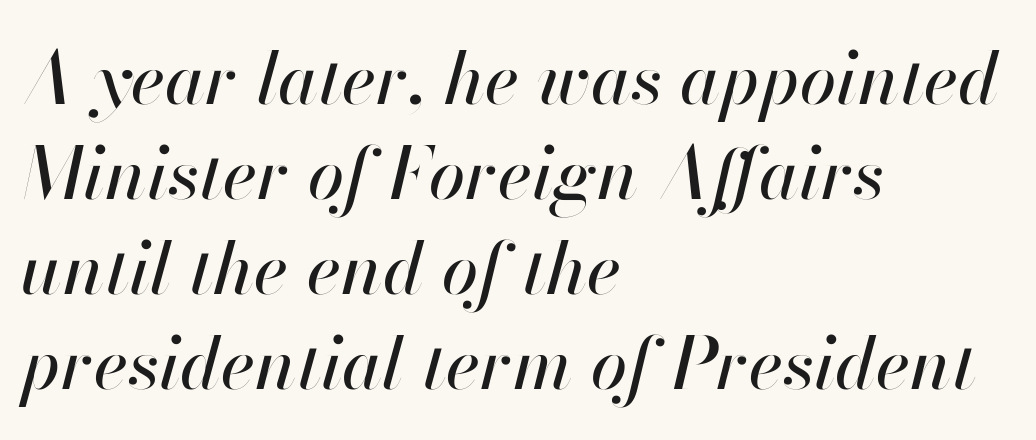
Q: Is the text italic (slanted)? A: Yes, it leans right by about 13 degrees.
Q: Is the text underlined? A: No.
Q: How is the paragraph aligned? A: Left-aligned.
Q: Is the spacing between letters normal or unusually wide? A: Normal.
Q: Is the spacing between lines tight, normal or loose? A: Normal.
Q: Width (condensed, normal, or wide)? A: Normal.
Q: Stroke contrast? A: High.
Q: x-height? A: Small.
Q: Monospaced? A: No.
